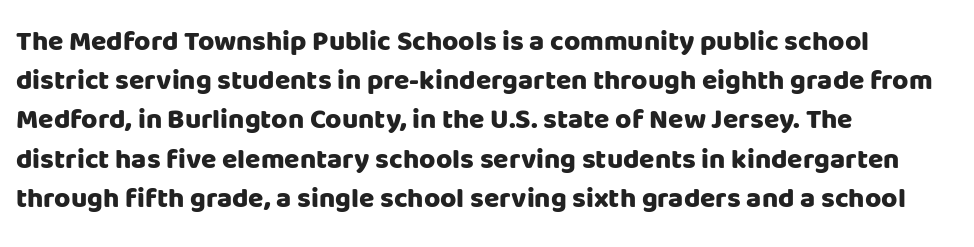
{"serif": "no", "italic": "no", "bold": "yes", "weight": "heavy", "width": "normal", "stroke_contrast": "low", "x_height": "large", "monospaced": "no", "underline": "no", "align": "left", "line_spacing": "normal", "line_spacing_ratio": 1.4, "letter_spacing": "normal", "letter_spacing_em": 0.0, "glyph_px": 28}
